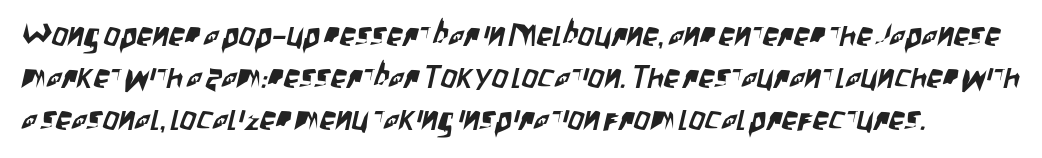
{"serif": "no", "width": "condensed", "stroke_contrast": "low", "x_height": "large", "monospaced": "no", "underline": "no", "line_spacing": "normal", "line_spacing_ratio": 1.32, "letter_spacing": "normal", "letter_spacing_em": 0.0, "glyph_px": 32}
